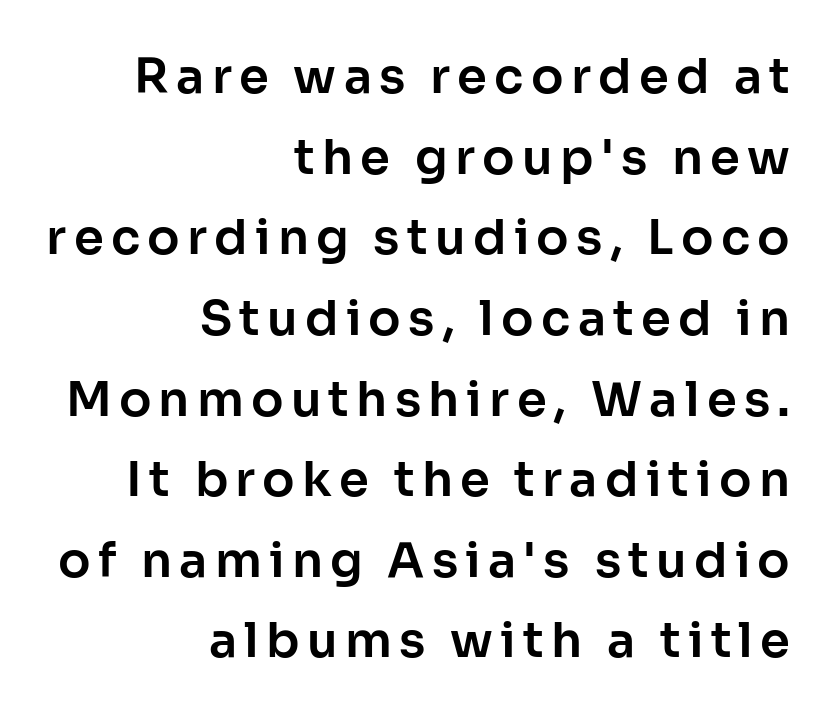
The image shows 48 px sans-serif type, upright; set right-aligned, normal line spacing (1.68x), not underlined; low stroke contrast and a medium x-height.
